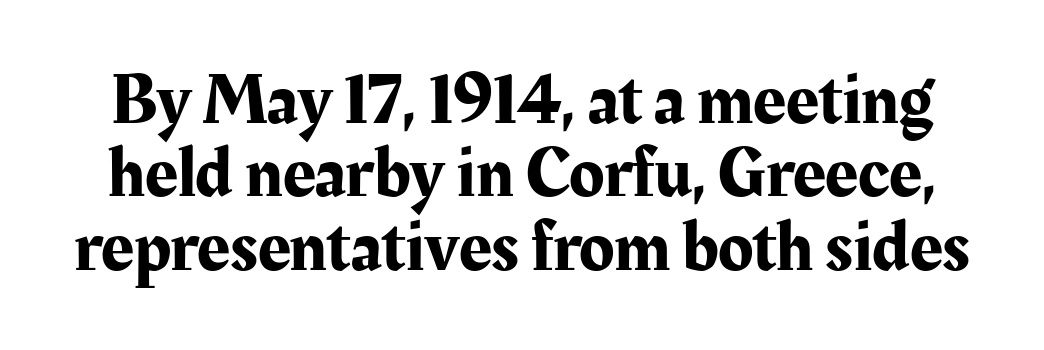
Q: Is the text italic (slanted)? A: No, it is upright.
Q: Is the typeface a serif or a sans-serif typeface? A: Serif.
Q: Is the text underlined? A: No.
Q: Is the spacing between letters normal or unusually wide? A: Normal.
Q: Is the spacing between lines tight, normal or loose? A: Tight.
Q: Width (condensed, normal, or wide)? A: Normal.
Q: Stroke contrast? A: Medium.
Q: x-height? A: Medium.
Q: Monospaced? A: No.
